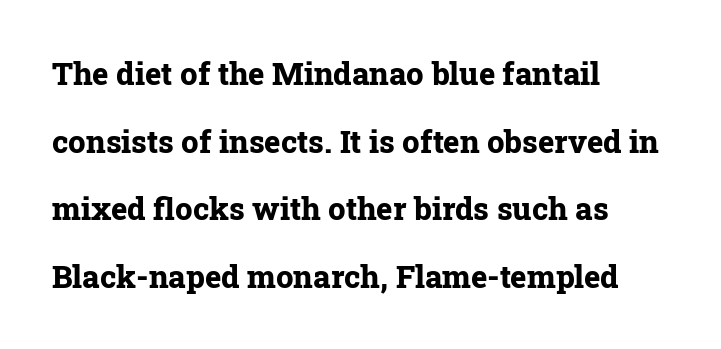
{"serif": "yes", "italic": "no", "bold": "yes", "weight": "bold", "width": "normal", "stroke_contrast": "low", "x_height": "medium", "monospaced": "no", "underline": "no", "align": "left", "line_spacing": "loose", "line_spacing_ratio": 2.18, "letter_spacing": "normal", "letter_spacing_em": 0.0, "glyph_px": 31}
